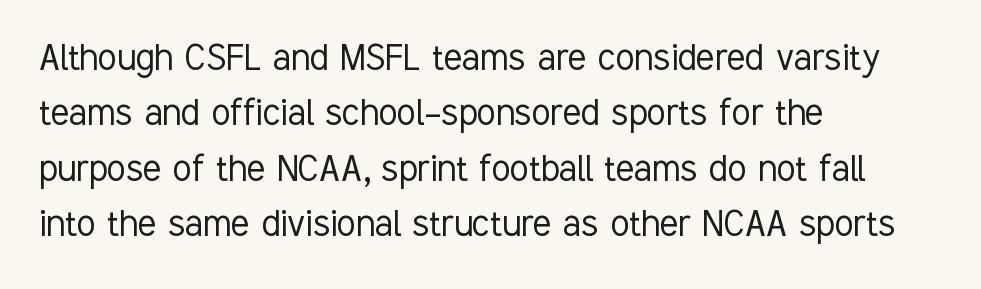
The rendering uses natural spacing where letterforms have individual widths. Is the type heavy? It reads as light-to-regular instead. The text was rendered using a sans face with plain stroke endings. The passage shown is not underscored anywhere. No italicization has been applied; the sample stays upright. Students, observe: this is what conventionally led text looks like.
